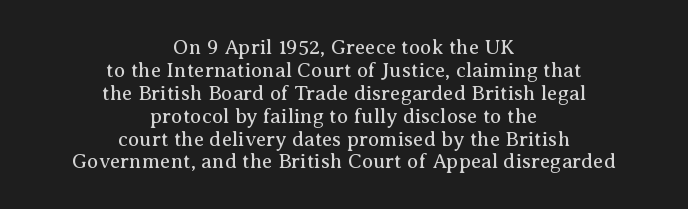
If you measured baseline to baseline, you'd find a short distance. The string is rendered with underlining switched off. Style check: upright. This rendering uses center alignment, leaving both contours irregular but symmetric. Observe the ordinary spacing: letters are neighbours, not strangers.
